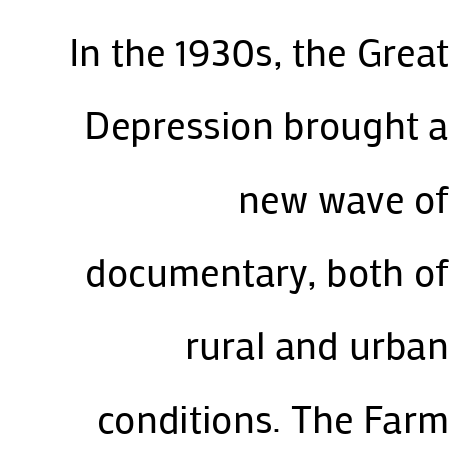
The image shows 39 px regular-weight sans-serif type, upright; set right-aligned, line spacing 1.88x, normal letter spacing, not underlined; low stroke contrast and a medium x-height.
